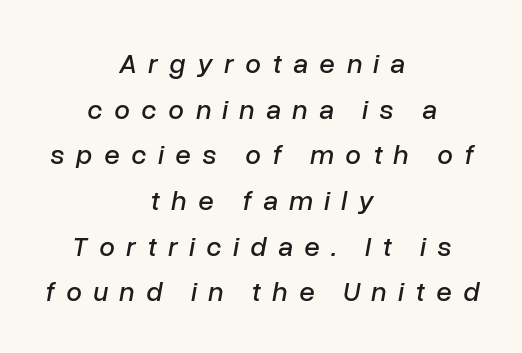
Q: Is the text italic (slanted)? A: Yes, it leans right by about 10 degrees.
Q: Is the text underlined? A: No.
Q: How is the paragraph aligned? A: Centered.
Q: Is the spacing between letters normal or unusually wide? A: Unusually wide.
Q: Is the spacing between lines tight, normal or loose? A: Normal.
Q: Width (condensed, normal, or wide)? A: Normal.
Q: Stroke contrast? A: Low.
Q: x-height? A: Medium.
Q: Monospaced? A: No.
